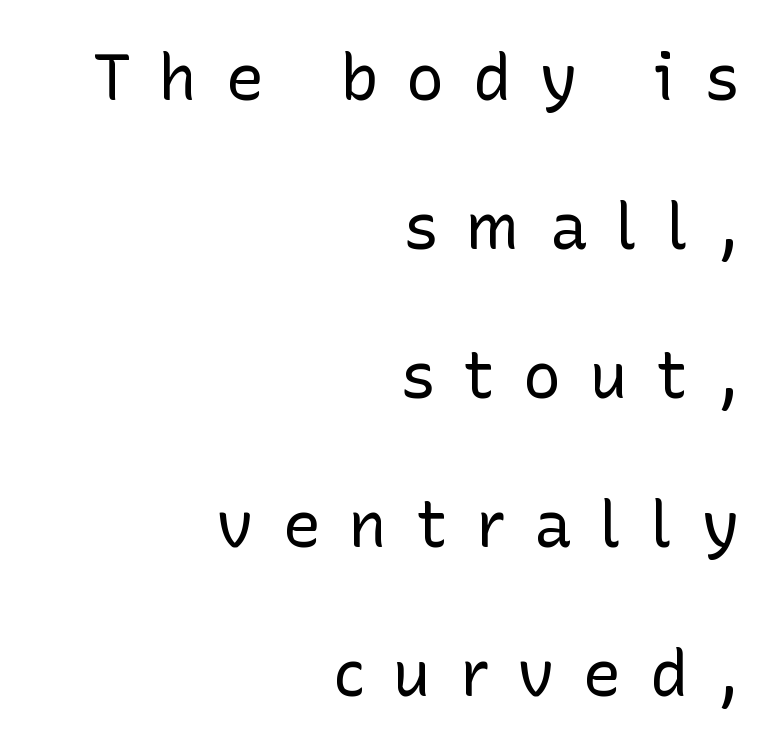
The image shows 64 px regular-weight sans-serif type, upright; set right-aligned, loose line spacing (2.33x), unusually wide letter spacing (+0.44 em), not underlined; low stroke contrast and a medium x-height.
